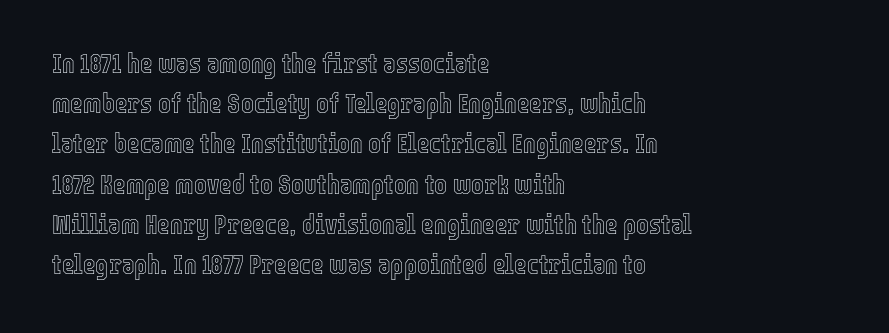
The image shows 27 px text type, upright; set left-aligned, normal line spacing (1.49x), normal letter spacing, not underlined.
